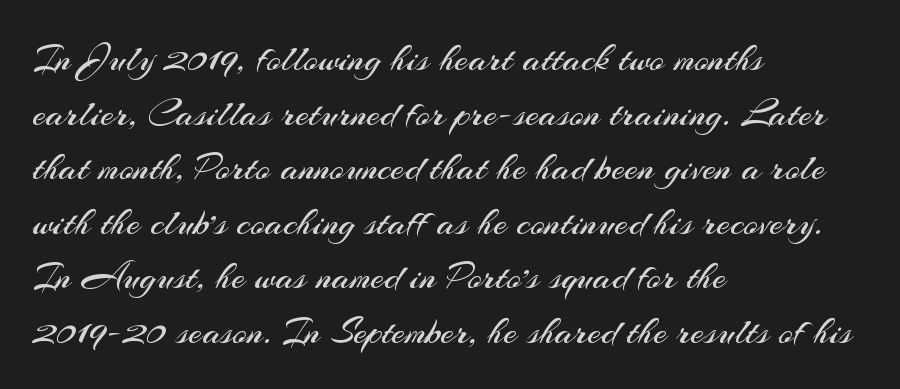
Q: Is the text bold? A: No.
Q: Is the text italic (slanted)? A: Yes.
Q: Is the typeface a serif or a sans-serif typeface? A: Sans-serif.
Q: Is the text underlined? A: No.
Q: How is the paragraph aligned? A: Left-aligned.
Q: Is the spacing between letters normal or unusually wide? A: Normal.
Q: Is the spacing between lines tight, normal or loose? A: Normal.
Q: Width (condensed, normal, or wide)? A: Normal.
Q: Stroke contrast? A: Medium.
Q: x-height? A: Small.
Q: Monospaced? A: No.
